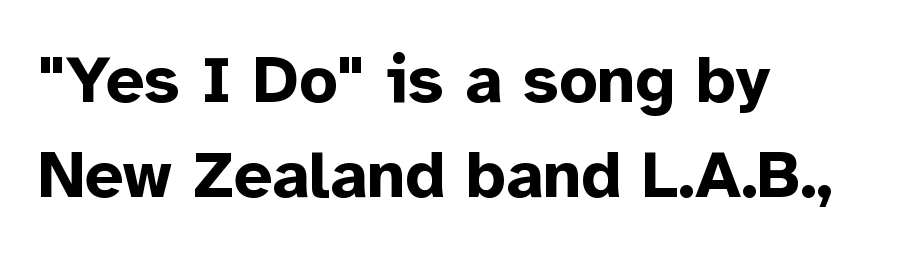
The image shows 67 px bold sans-serif type, upright; set left-aligned, normal line spacing (1.42x), normal letter spacing, not underlined; low stroke contrast and a medium x-height.
